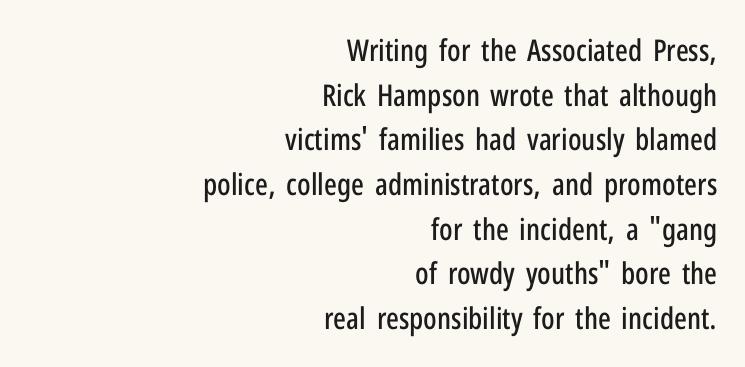
Q: Is the text italic (slanted)? A: No, it is upright.
Q: Is the typeface a serif or a sans-serif typeface? A: Sans-serif.
Q: Is the text underlined? A: No.
Q: How is the paragraph aligned? A: Right-aligned.
Q: Is the spacing between letters normal or unusually wide? A: Normal.
Q: Is the spacing between lines tight, normal or loose? A: Normal.
Q: Width (condensed, normal, or wide)? A: Condensed.
Q: Stroke contrast? A: Low.
Q: x-height? A: Medium.
Q: Monospaced? A: No.
